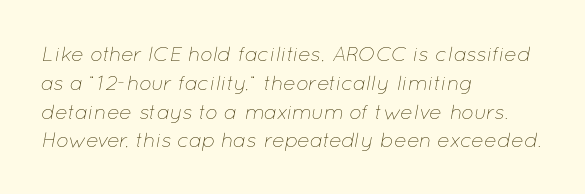
The image shows 21 px text type, italic (leaning right); set left-aligned, normal line spacing (1.37x), normal letter spacing, not underlined.
